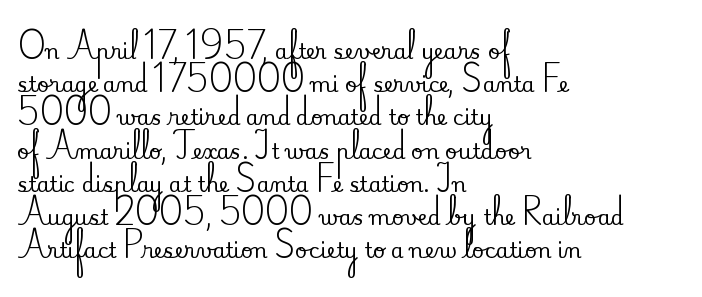
The tracking reads as untouched default to a designer's eye. Anything drawn beneath the words? Only blank space. Leading: standard. The lettering holds an erect, upright posture throughout.
